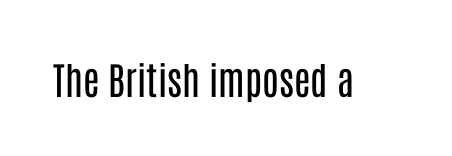
Q: Is the text bold? A: No.
Q: Is the text italic (slanted)? A: No, it is upright.
Q: Is the typeface a serif or a sans-serif typeface? A: Sans-serif.
Q: Is the text underlined? A: No.
Q: Is the spacing between letters normal or unusually wide? A: Normal.
Q: Width (condensed, normal, or wide)? A: Condensed.
Q: Stroke contrast? A: Low.
Q: x-height? A: Large.
Q: Monospaced? A: No.
